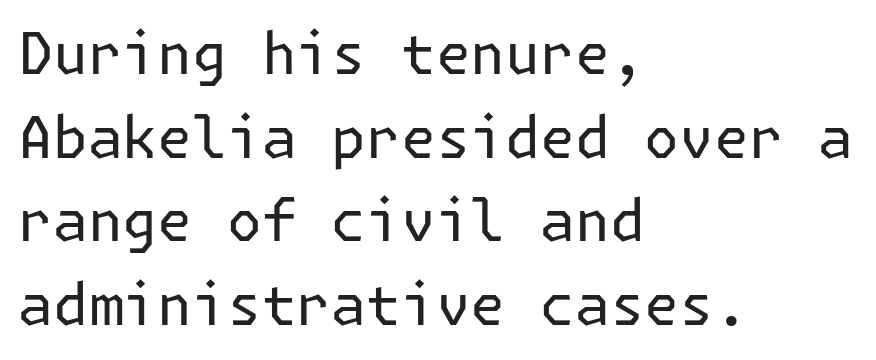
Q: Is the text bold? A: No.
Q: Is the text italic (slanted)? A: No, it is upright.
Q: Is the typeface a serif or a sans-serif typeface? A: Sans-serif.
Q: Is the text underlined? A: No.
Q: How is the paragraph aligned? A: Left-aligned.
Q: Is the spacing between letters normal or unusually wide? A: Normal.
Q: Is the spacing between lines tight, normal or loose? A: Normal.
Q: Width (condensed, normal, or wide)? A: Normal.
Q: Stroke contrast? A: Low.
Q: x-height? A: Medium.
